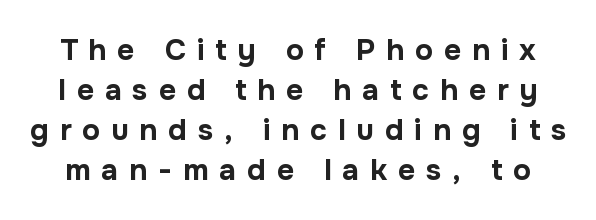
The image shows 30 px bold sans-serif type, upright; set normal line spacing (1.33x), unusually wide letter spacing (+0.36 em), not underlined; low stroke contrast and a medium x-height.
